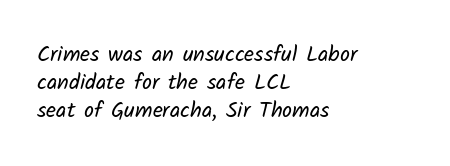
Standard letterfit; no display-style spreading of the glyphs. The leading is moderate, giving the passage an even texture. Rule under the text: the space is simply empty. Alignment: flush left. Weight class: somewhere from thin through regular.
